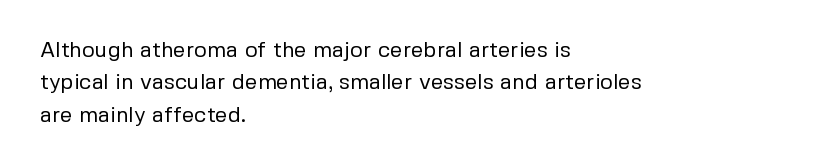
The image shows 22 px text type, upright; set left-aligned, normal line spacing (1.47x), normal letter spacing, not underlined.
